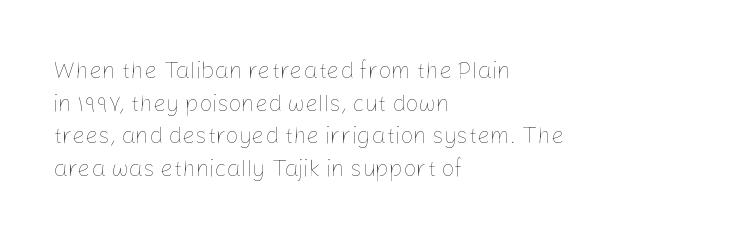
Characters follow at the spacing the type designer built in. The letterforms sit at book weight or below. Rendered with straight, roman letterforms. The rows are spaced the way most documents space them. The strip under each line holds only bare page.
